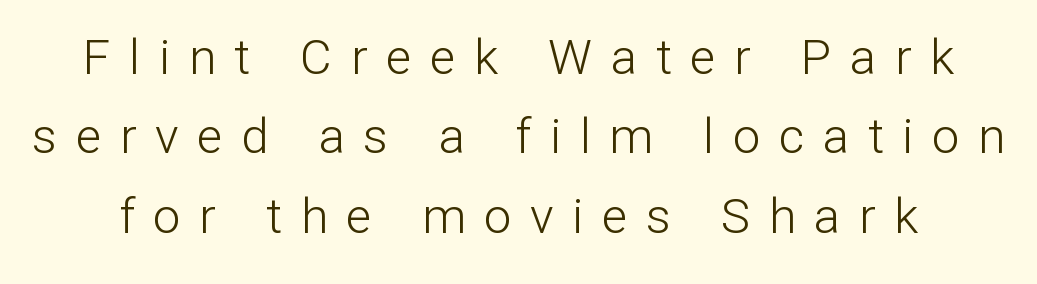
The image shows 49 px light sans-serif type, upright; set normal line spacing (1.62x), unusually wide letter spacing (+0.38 em), not underlined; low stroke contrast and a medium x-height.
